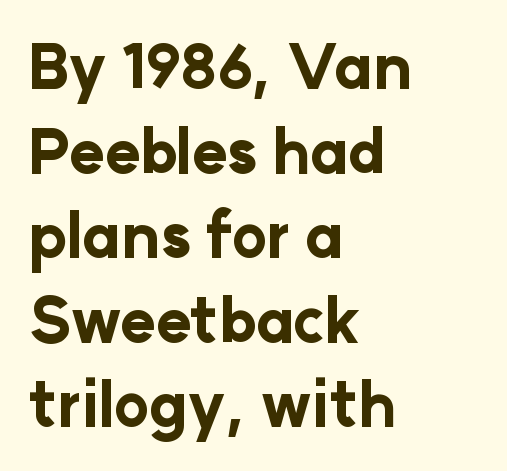
You can tell from the bare stems that sans-serif type was used. The letters are bold, with thick, heavy strokes. The lines are quadded left. The foot of each line stays bare and open.
